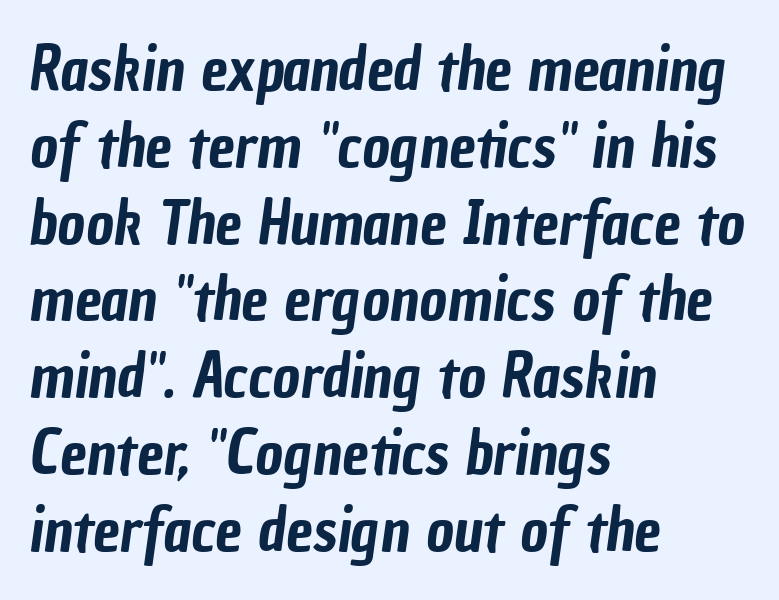
{"serif": "no", "width": "condensed", "stroke_contrast": "low", "x_height": "medium", "monospaced": "no", "underline": "no", "align": "left", "line_spacing": "normal", "line_spacing_ratio": 1.28, "letter_spacing": "normal", "letter_spacing_em": 0.0, "glyph_px": 60}
